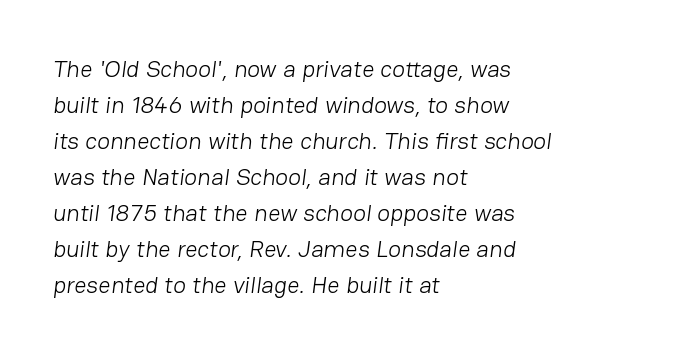
The characters are drawn with everyday or finer stroke widths. This sample is left-justified, so line endings fall wherever the words run out. Successive baselines arrive at the customary interval. Short note: letters normally spaced.
